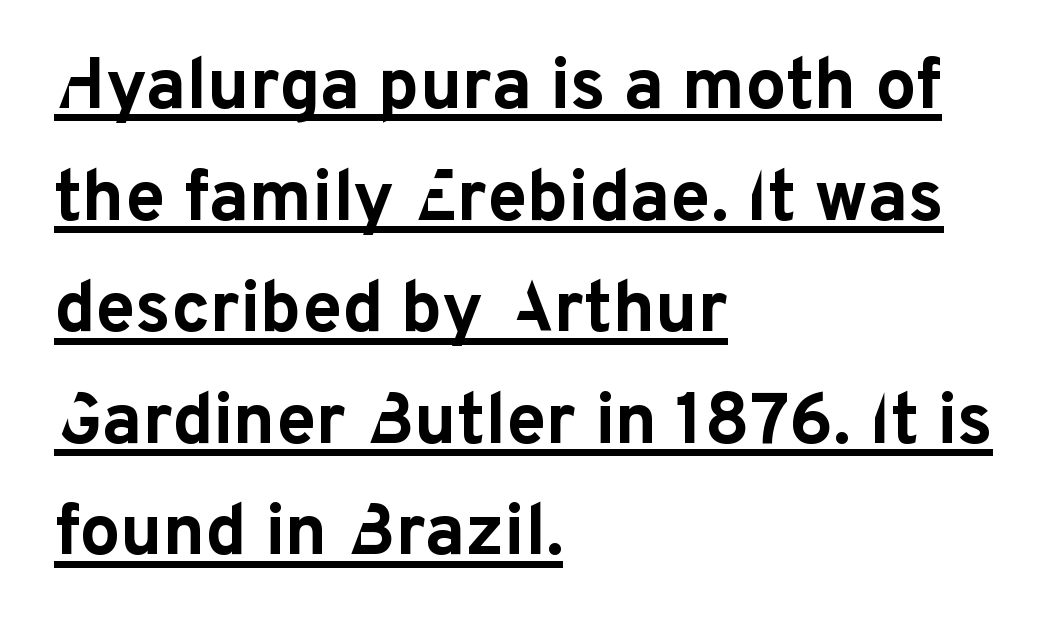
Q: Is the text bold? A: Yes.
Q: Is the text italic (slanted)? A: No, it is upright.
Q: Is the typeface a serif or a sans-serif typeface? A: Sans-serif.
Q: Is the text underlined? A: Yes.
Q: How is the paragraph aligned? A: Left-aligned.
Q: Is the spacing between letters normal or unusually wide? A: Normal.
Q: Is the spacing between lines tight, normal or loose? A: Normal.
Q: Width (condensed, normal, or wide)? A: Normal.
Q: Stroke contrast? A: Low.
Q: x-height? A: Medium.
Q: Monospaced? A: No.
